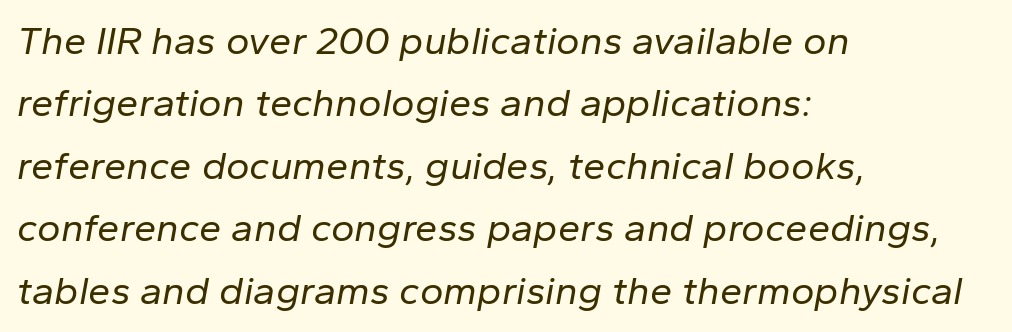
{"italic": "yes", "lean": "right", "slant_degrees": 10, "bold": "no", "weight": "regular", "width": "normal", "stroke_contrast": "low", "x_height": "medium", "monospaced": "no", "underline": "no", "align": "left", "line_spacing": "normal", "line_spacing_ratio": 1.56, "letter_spacing": "normal", "letter_spacing_em": 0.0, "glyph_px": 40}
